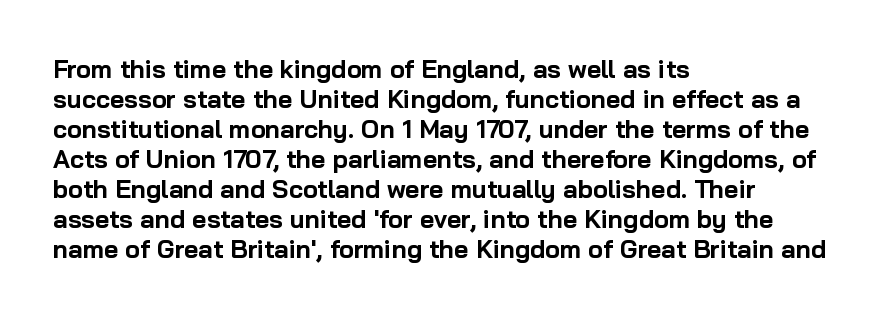
The image shows 25 px bold type, upright; set left-aligned, line spacing 1.2x, normal letter spacing, not underlined.
